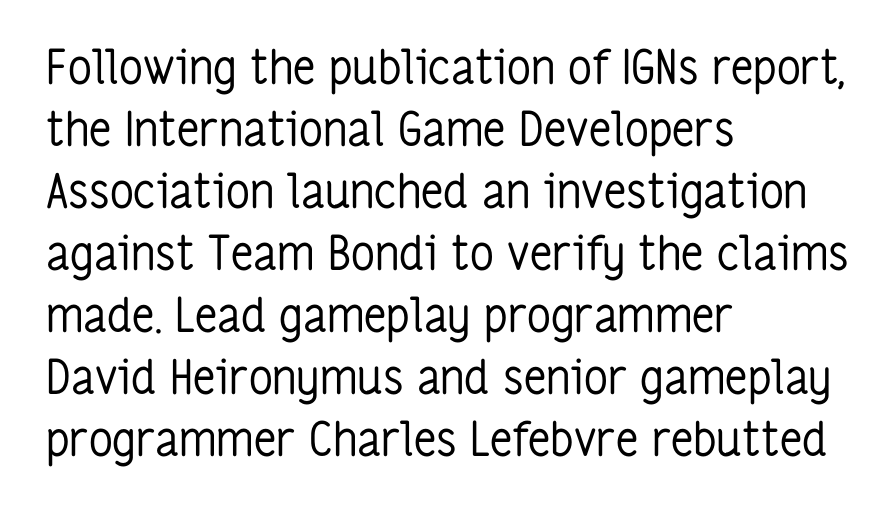
The image shows 47 px regular-weight, condensed sans-serif type, upright; set left-aligned, normal line spacing (1.32x), normal letter spacing, not underlined; low stroke contrast and a medium x-height.
